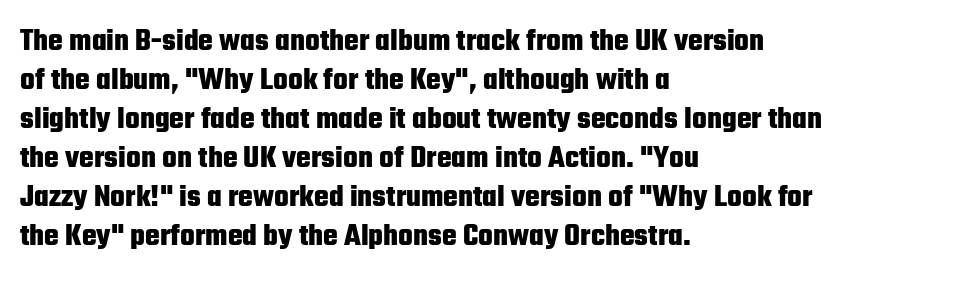
Serifs: no, the terminals of the letterforms are clean. This sample uses an upright cut, with every glyph sitting square on the baseline. This sample is left-justified, so line endings fall wherever the words run out. You could not count columns in this text — the font is proportionally spaced.
